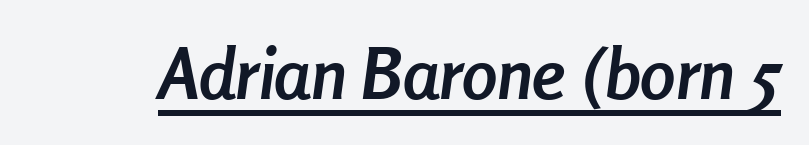
The image shows 71 px semibold, condensed type, italic (leaning right); set normal letter spacing, underlined; low stroke contrast and a medium x-height.
